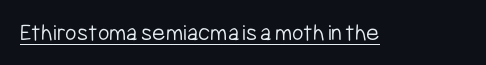
The letterforms sit at book weight or below. Posture: upright roman. Here the glyphs are tracked normally, forming tight word shapes. The words here are underlined.
